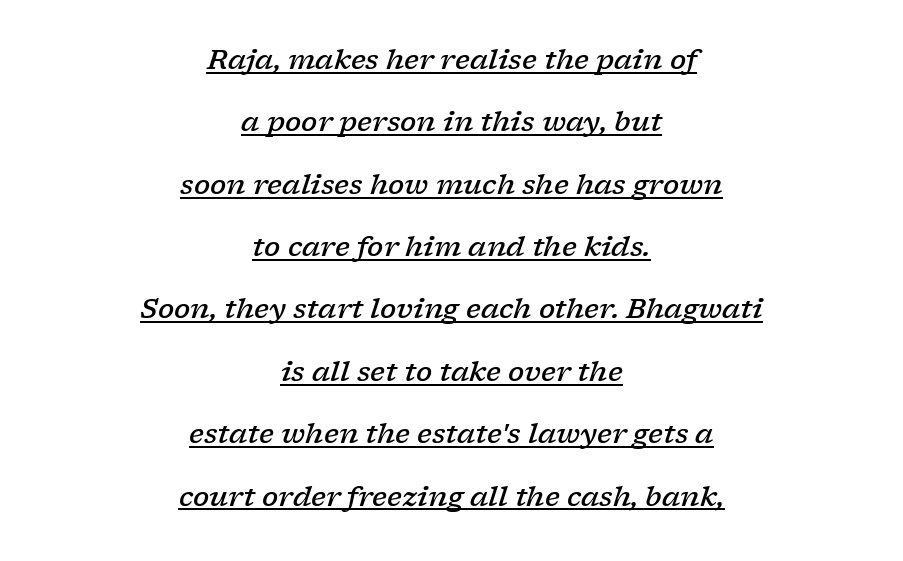
Q: Is the text bold? A: Semi-bold.
Q: Is the text italic (slanted)? A: Yes, it leans right by about 17 degrees.
Q: Is the text underlined? A: Yes.
Q: How is the paragraph aligned? A: Centered.
Q: Is the spacing between letters normal or unusually wide? A: Normal.
Q: Is the spacing between lines tight, normal or loose? A: Loose.
